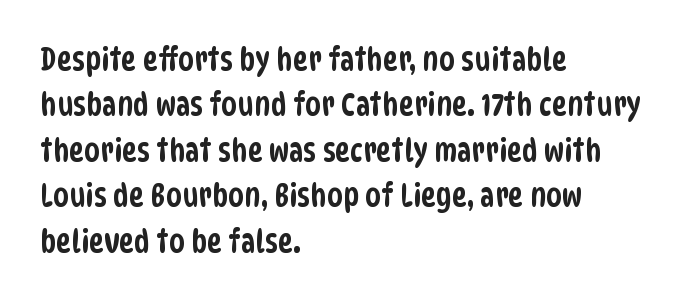
A student would call this left alignment; a typographer would say flush left, rag right. Regarding serifs, this sample does without them. A typesetter would call this proportional, since set widths differ per character. Each word holds together tightly as a unit, with standard inter-letter gaps. Evenly set lines give the paragraph a standard silhouette. Anything drawn beneath the words? Only blank space.
